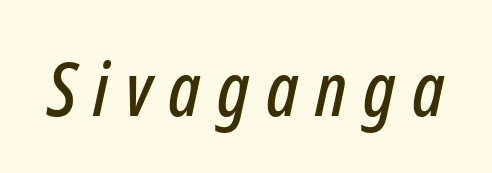
Q: Is the text italic (slanted)? A: Yes, it leans right by about 12 degrees.
Q: Is the text underlined? A: No.
Q: Is the spacing between letters normal or unusually wide? A: Unusually wide.
Q: Width (condensed, normal, or wide)? A: Condensed.
Q: Stroke contrast? A: Low.
Q: x-height? A: Medium.
Q: Monospaced? A: No.
